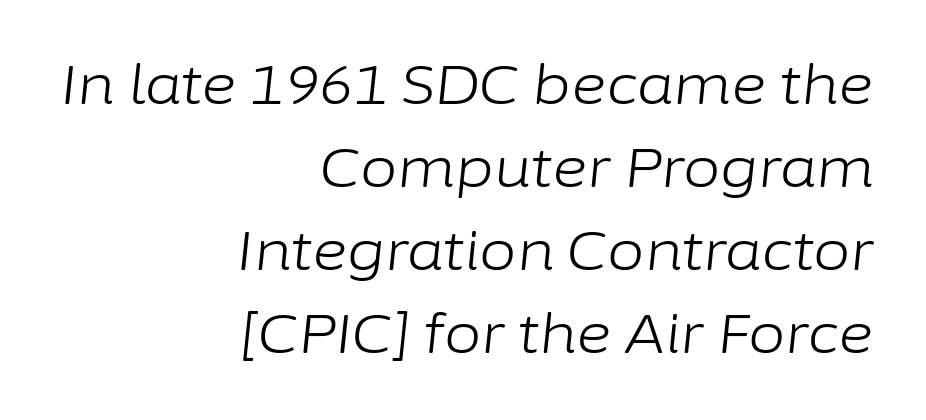
The weight tops out at a normal text grade. Visually the block forms a straight wall on the right and a jagged coastline on the left. The tracking reads as untouched default to a designer's eye. The leading is moderate, giving the passage an even texture. Think of a printed novel: that variable character pitch is what you see here.
